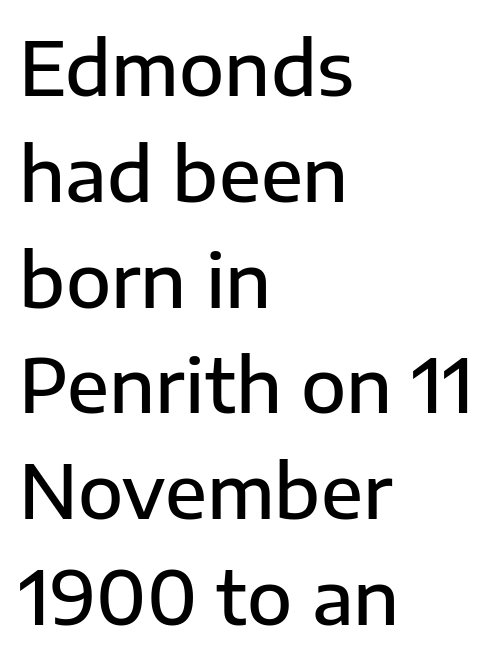
Compared with typical body copy, the letter spacing here is the same. The face used here is a semibold: visibly heavier than regular, lighter than bold. Is this a sans? Yes — the strokes have no serifs. The passage is arranged the way most books set body copy — flush left.
